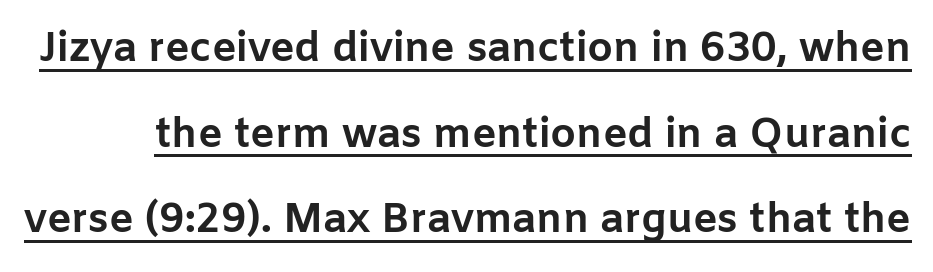
Q: Is the text bold? A: Yes.
Q: Is the text italic (slanted)? A: No, it is upright.
Q: Is the typeface a serif or a sans-serif typeface? A: Sans-serif.
Q: Is the text underlined? A: Yes.
Q: Is the spacing between letters normal or unusually wide? A: Normal.
Q: Is the spacing between lines tight, normal or loose? A: Loose.
Q: Width (condensed, normal, or wide)? A: Normal.
Q: Stroke contrast? A: Low.
Q: x-height? A: Medium.
Q: Monospaced? A: No.
